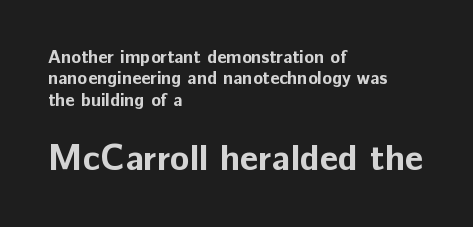
Visually, the bottom section dominates because its glyphs are scaled up. Type style note: lacks serifs. Heft: maximum for text — a bold. Note the varied advance widths — an 'i' is clearly narrower than an 'm'. The space directly below the letters is spotless. The paragraph shown leans on its left margin.
